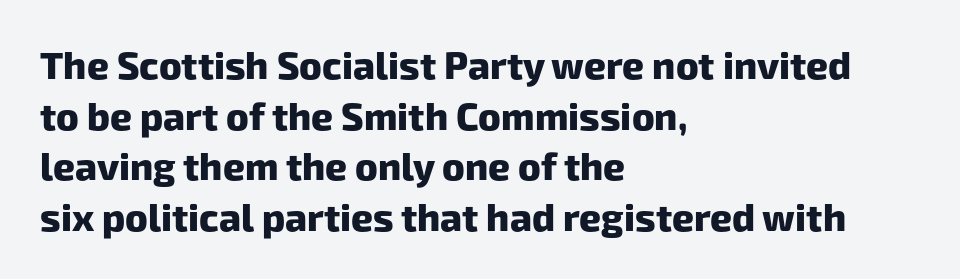
The image shows 38 px heavy sans-serif type; set left-aligned, normal line spacing (1.33x), normal letter spacing, not underlined; low stroke contrast and a medium x-height.
